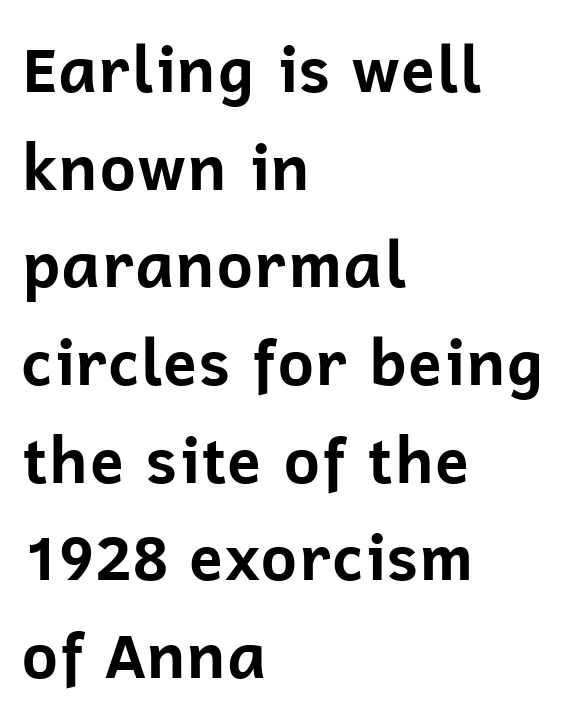
What's the leading like? Ordinary, nothing unusual. Set as a true bold cut, around the 700 mark. Only glyphs here, with clear space below each row. Caption: multi-line text, flush left, ragged right.
